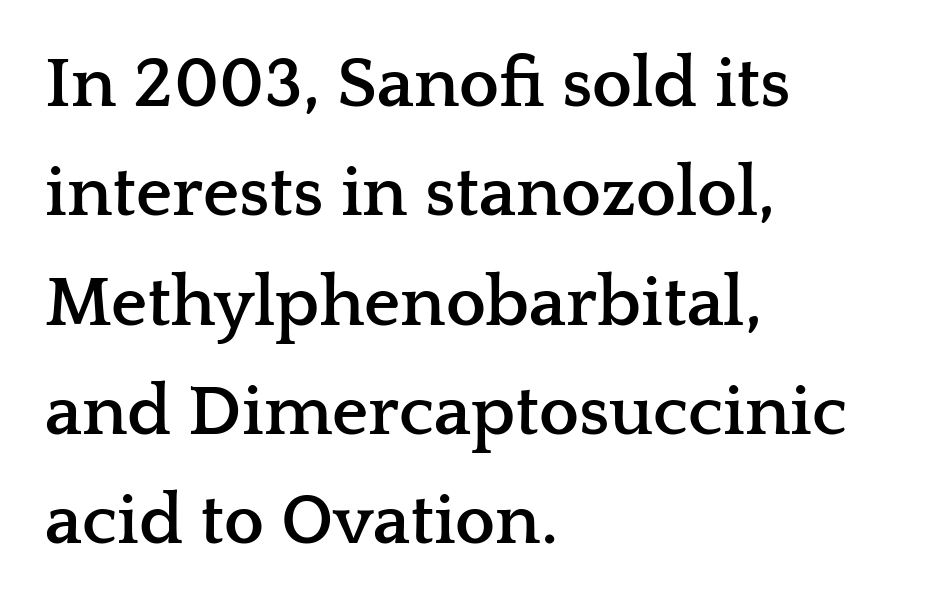
Inter-character spacing is left at the font's built-in metrics. The face used here is seriffed, in the tradition of book romans. The typography opts for an upright posture over an oblique one. Plenty of ink on the page — the face is bold. Beneath every word, the page is bare.
